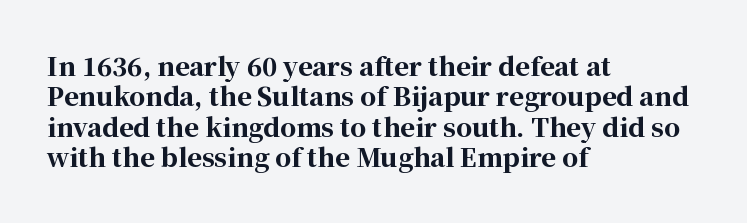
Each line starts at the same left margin while the right side varies. Words appear dense and cohesive because spacing is normal. What weight is shown? A full bold with thick strokes. Nope, not italic — everything's standing straight.
